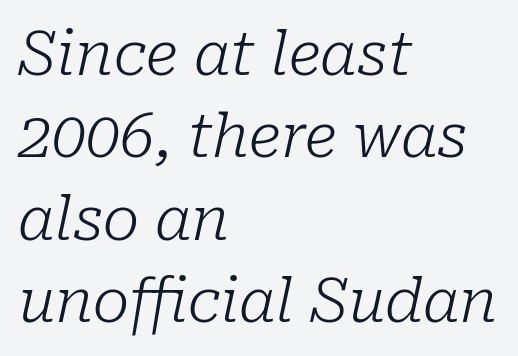
Has an underline been added? It has not. One glance says typical: line gaps are just what's usual. A serif font was chosen for this passage. Stroke mass is kept to a normal reading level or below.
